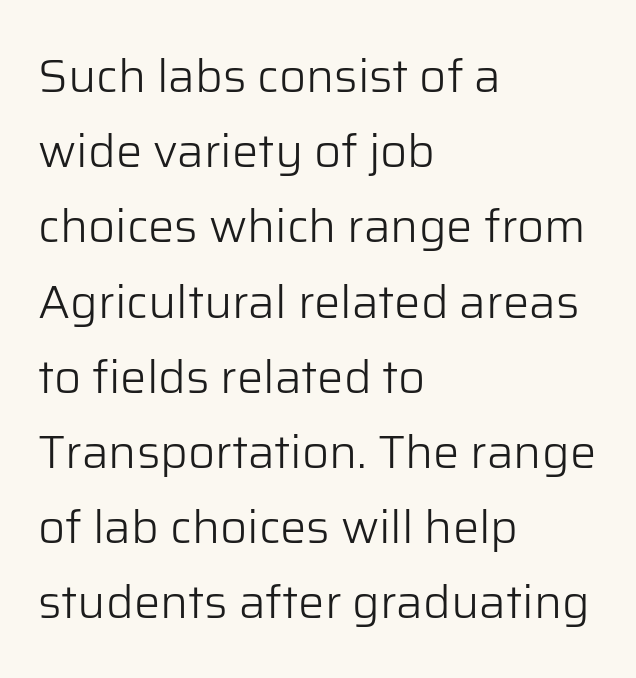
The image shows 47 px light sans-serif type, upright; set left-aligned, normal line spacing (1.6x), normal letter spacing, not underlined; low stroke contrast and a medium x-height.
